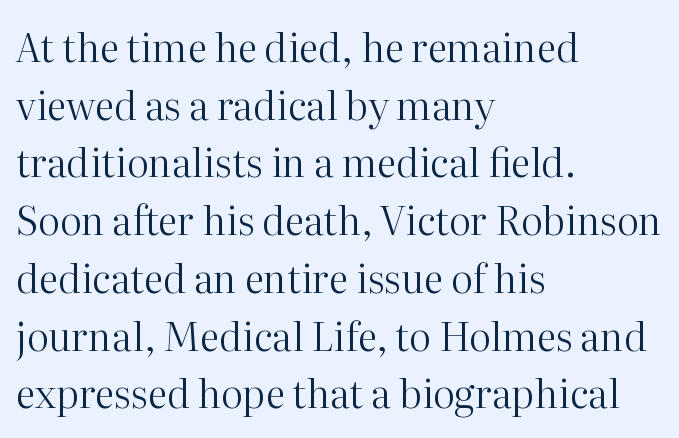
Q: Is the text bold? A: No.
Q: Is the text italic (slanted)? A: No, it is upright.
Q: Is the typeface a serif or a sans-serif typeface? A: Serif.
Q: Is the text underlined? A: No.
Q: How is the paragraph aligned? A: Left-aligned.
Q: Is the spacing between letters normal or unusually wide? A: Normal.
Q: Is the spacing between lines tight, normal or loose? A: Normal.
Q: Width (condensed, normal, or wide)? A: Normal.
Q: Stroke contrast? A: High.
Q: x-height? A: Medium.
Q: Monospaced? A: No.
